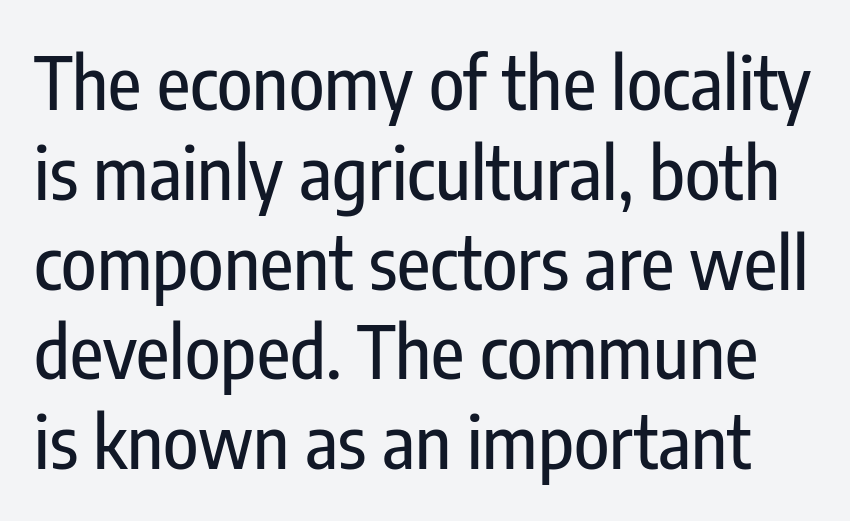
{"serif": "no", "italic": "no", "width": "condensed", "stroke_contrast": "low", "x_height": "medium", "monospaced": "no", "underline": "no", "line_spacing_ratio": 1.23, "letter_spacing": "normal", "letter_spacing_em": 0.0, "glyph_px": 73}
